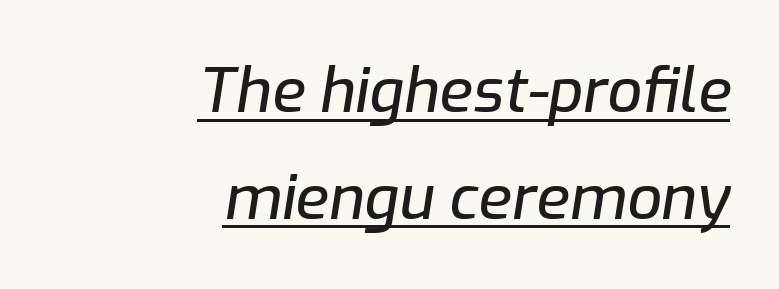
Q: Is the text italic (slanted)? A: Yes, it leans right by about 9 degrees.
Q: Is the text underlined? A: Yes.
Q: How is the paragraph aligned? A: Right-aligned.
Q: Is the spacing between letters normal or unusually wide? A: Normal.
Q: Width (condensed, normal, or wide)? A: Normal.
Q: Stroke contrast? A: Low.
Q: x-height? A: Medium.
Q: Monospaced? A: No.
